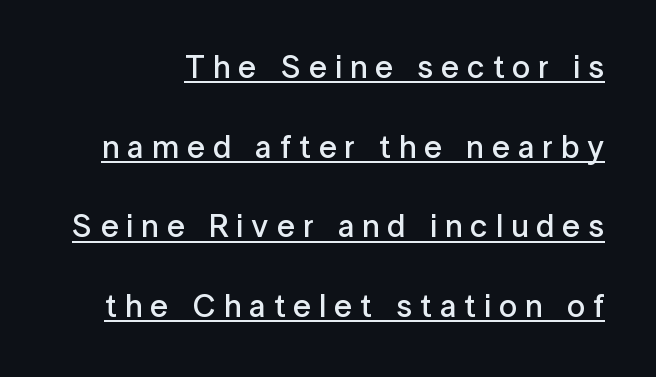
The image shows 32 px semibold sans-serif type, upright; set loose line spacing (2.49x), unusually wide letter spacing (+0.25 em), underlined; low stroke contrast and a medium x-height.
